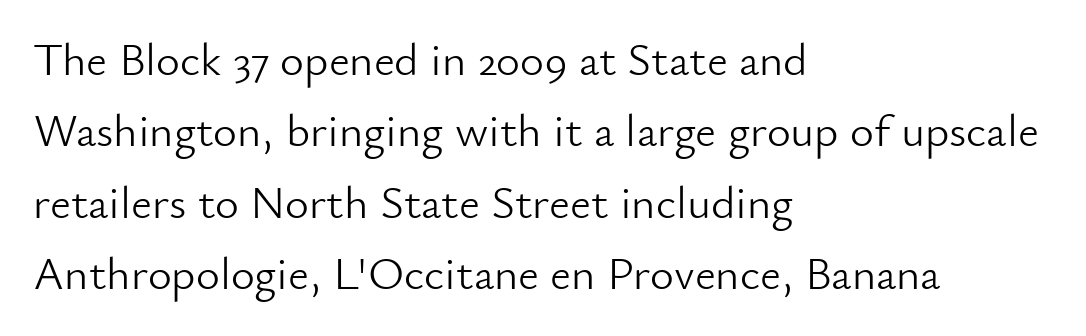
The image shows 46 px light sans-serif type, upright; set left-aligned, normal line spacing (1.55x), normal letter spacing, not underlined; low stroke contrast and a small x-height.
